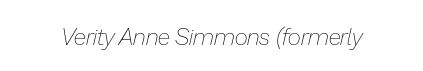
The image shows 23 px text type, italic (leaning right); set normal letter spacing, not underlined.
